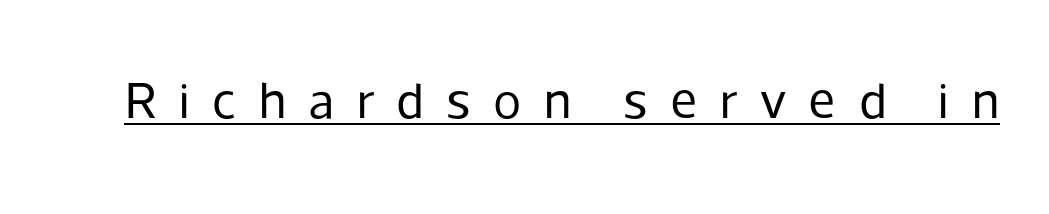
The image shows 52 px regular-weight sans-serif type, upright; set unusually wide letter spacing (+0.43 em), underlined; low stroke contrast and a medium x-height.
